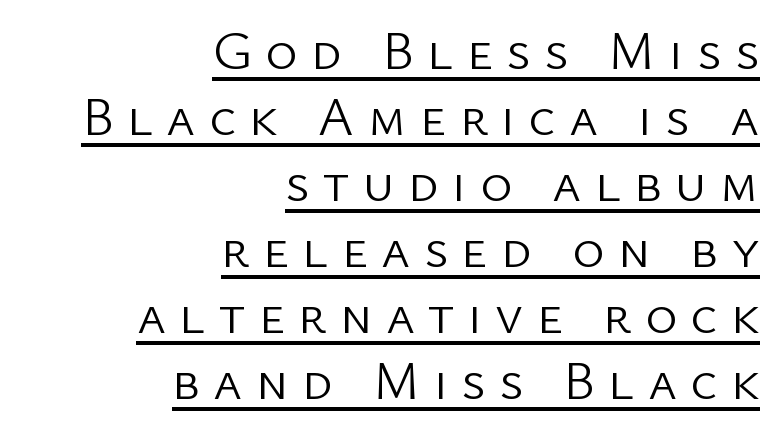
The face used here is proportionally spaced, like ordinary book or web type. Is there any slant? The stems are plumb. Bold? No — there's no thickening of the strokes. I'd call this a sans setting — the letters go barefoot.
